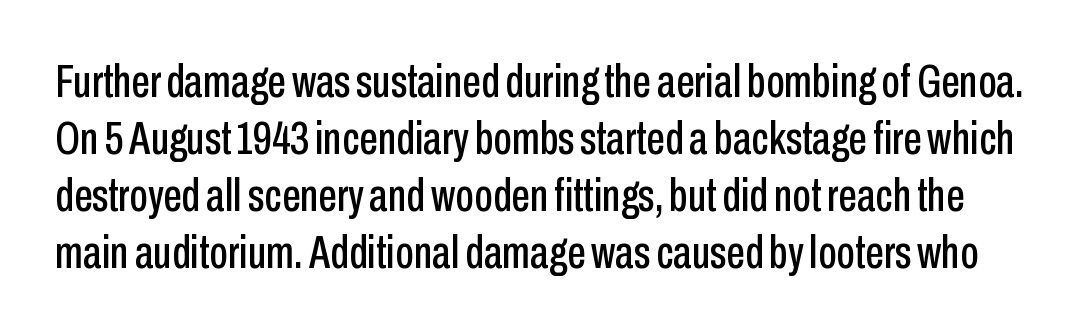
{"serif": "no", "italic": "no", "width": "condensed", "stroke_contrast": "low", "x_height": "medium", "monospaced": "no", "underline": "no", "line_spacing_ratio": 1.21, "letter_spacing": "normal", "letter_spacing_em": 0.0, "glyph_px": 47}
